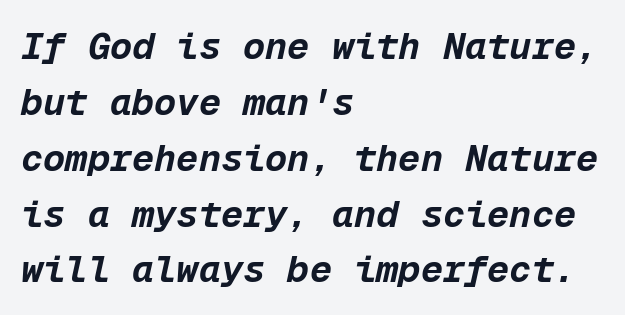
Q: Is the text bold? A: Yes.
Q: Is the text italic (slanted)? A: Yes, it leans right by about 12 degrees.
Q: Is the text underlined? A: No.
Q: How is the paragraph aligned? A: Left-aligned.
Q: Is the spacing between letters normal or unusually wide? A: Normal.
Q: Is the spacing between lines tight, normal or loose? A: Normal.
Q: Width (condensed, normal, or wide)? A: Normal.
Q: Stroke contrast? A: Low.
Q: x-height? A: Medium.
Q: Monospaced? A: Yes.
